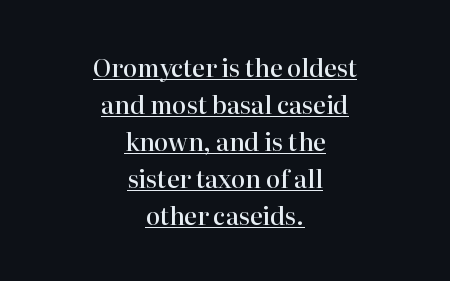
The image shows 24 px text type, upright; set centered, normal line spacing (1.54x), normal letter spacing, underlined.
